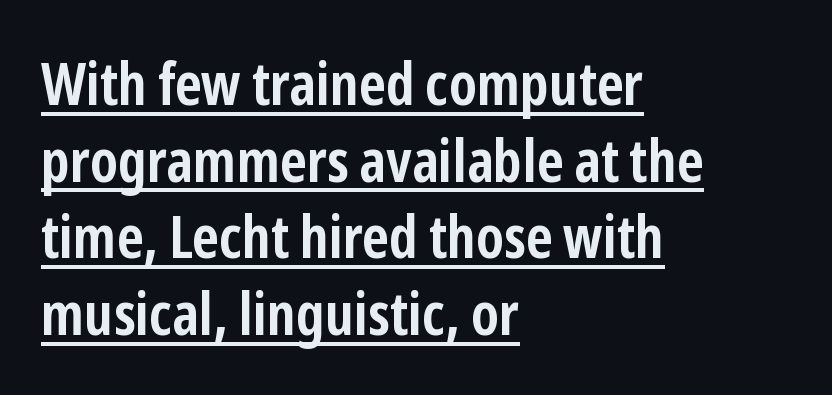
Q: Is the text bold? A: Yes.
Q: Is the text italic (slanted)? A: No, it is upright.
Q: Is the typeface a serif or a sans-serif typeface? A: Sans-serif.
Q: Is the text underlined? A: Yes.
Q: How is the paragraph aligned? A: Left-aligned.
Q: Is the spacing between letters normal or unusually wide? A: Normal.
Q: Is the spacing between lines tight, normal or loose? A: Normal.
Q: Width (condensed, normal, or wide)? A: Condensed.
Q: Stroke contrast? A: Low.
Q: x-height? A: Medium.
Q: Monospaced? A: No.
